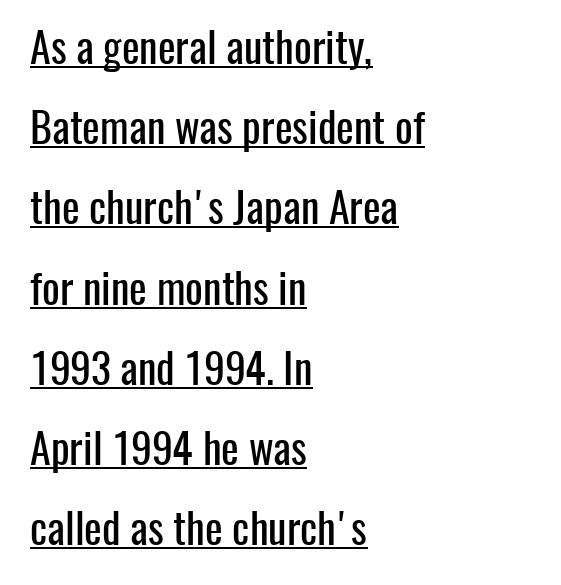
The specimen reads as upright at a glance. Caption: standard tracking, unaltered. Each letter keeps its own natural width here, so spacing adapts to shape. A typesetter would call this leading open, well beyond the default. The specimen includes a rule beneath the text block's lines.
